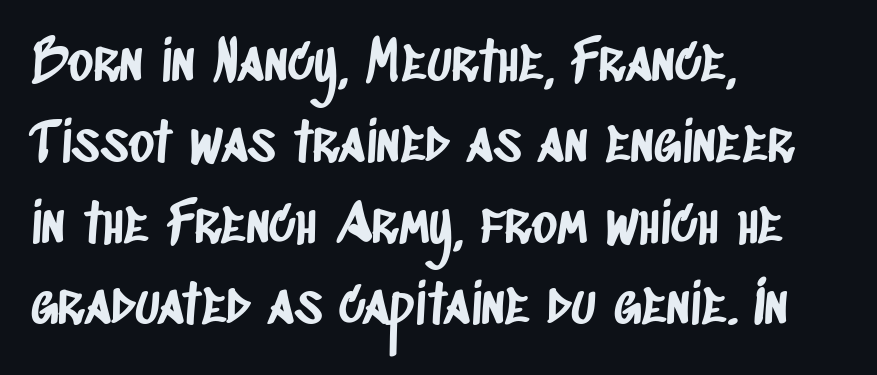
The image shows 55 px condensed sans-serif type; set left-aligned, normal line spacing (1.47x), normal letter spacing, not underlined; low stroke contrast and a large x-height.
